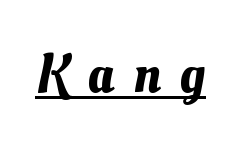
{"width": "normal", "stroke_contrast": "medium", "x_height": "small", "monospaced": "no", "underline": "yes", "letter_spacing": "wide", "letter_spacing_em": 0.33, "glyph_px": 56}
